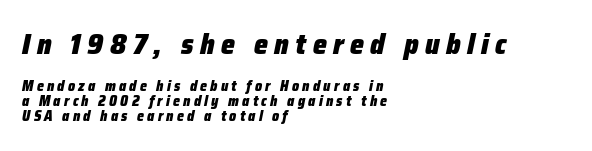
Q: Is the text bold? A: Yes.
Q: Is the text italic (slanted)? A: Yes, it leans right by about 12 degrees.
Q: Is the text underlined? A: No.
Q: How is the paragraph aligned? A: Left-aligned.
Q: Is the spacing between letters normal or unusually wide? A: Unusually wide.
Q: Is the spacing between lines tight, normal or loose? A: Tight.
Q: Which block of text is set in a larger size, the first (top) or the second (bottom)? A: The first (top) one.
Q: Width (condensed, normal, or wide)? A: Normal.
Q: Stroke contrast? A: Low.
Q: x-height? A: Medium.
Q: Monospaced? A: No.
